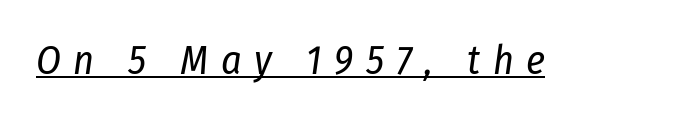
{"italic": "yes", "lean": "right", "slant_degrees": 8, "bold": "no", "weight": "regular", "width": "condensed", "stroke_contrast": "low", "x_height": "medium", "monospaced": "no", "underline": "yes", "letter_spacing": "wide", "letter_spacing_em": 0.31, "glyph_px": 40}
